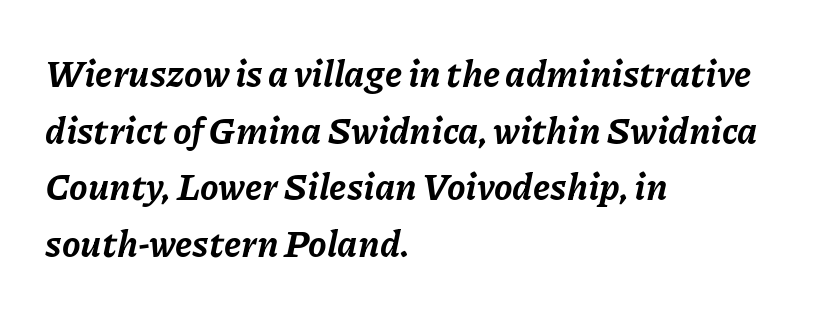
Strokes here are thick enough to call this a true bold. Lines of text with bare space underneath. These lines stack with their left ends in a neat column. If you measured baseline to baseline, you'd find a middling distance. Is the letter spacing exaggerated? No — it looks like the ordinary default. The face used here is proportionally spaced, like ordinary book or web type.
